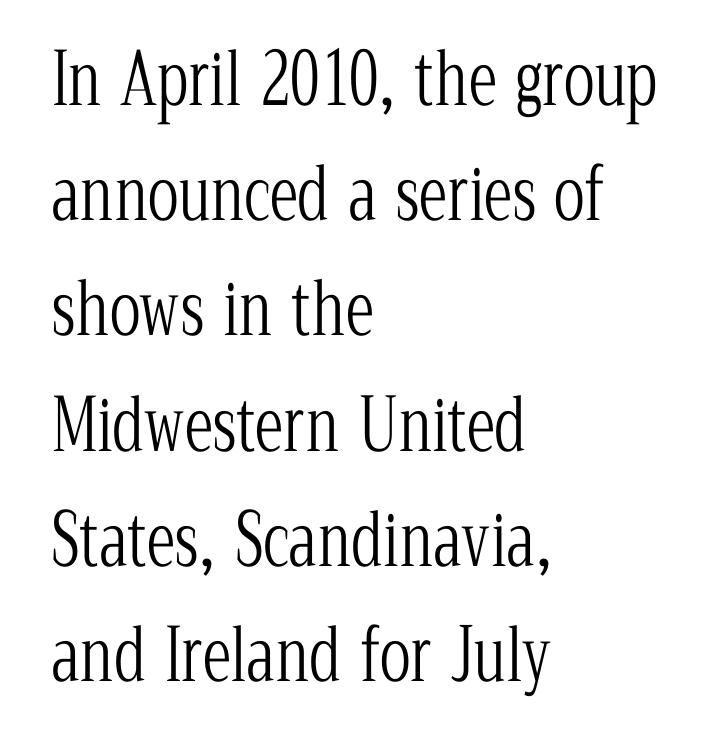
Q: Is the text bold? A: No.
Q: Is the text italic (slanted)? A: No, it is upright.
Q: Is the typeface a serif or a sans-serif typeface? A: Serif.
Q: Is the text underlined? A: No.
Q: How is the paragraph aligned? A: Left-aligned.
Q: Is the spacing between letters normal or unusually wide? A: Normal.
Q: Is the spacing between lines tight, normal or loose? A: Normal.
Q: Width (condensed, normal, or wide)? A: Condensed.
Q: Stroke contrast? A: Low.
Q: x-height? A: Medium.
Q: Monospaced? A: No.
